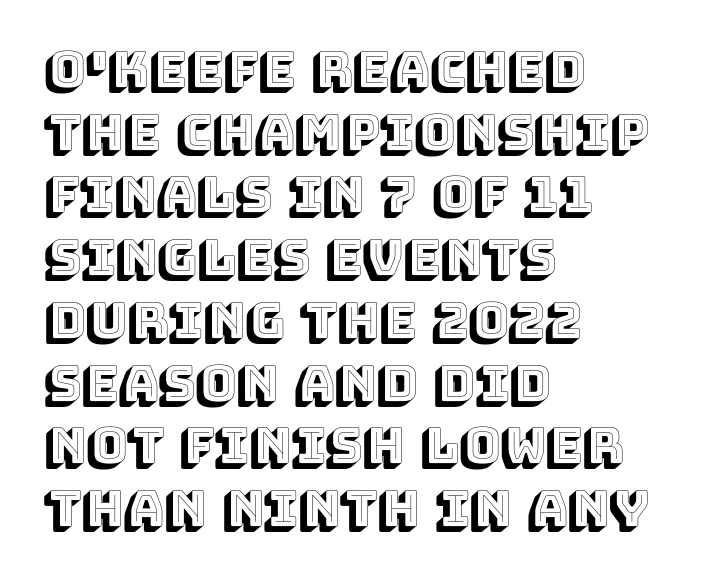
Q: Is the text italic (slanted)? A: No, it is upright.
Q: Is the text underlined? A: No.
Q: How is the paragraph aligned? A: Left-aligned.
Q: Is the spacing between letters normal or unusually wide? A: Normal.
Q: Is the spacing between lines tight, normal or loose? A: Normal.
Q: Width (condensed, normal, or wide)? A: Normal.
Q: x-height? A: Large.
Q: Monospaced? A: No.
